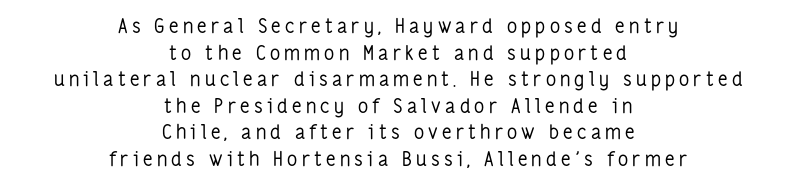
Heaviness? Minimal to ordinary, like unemphasized prose. Observe the wide spacing: letters keep a clear distance from each other. The zone under the glyphs is completely vacant. Posture: vertical. Interline gaps are of average width in this sample.
